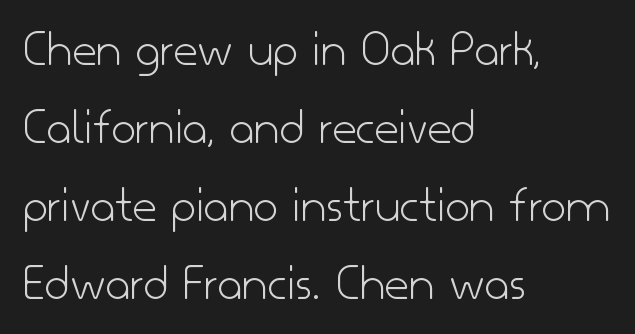
{"serif": "no", "italic": "no", "bold": "no", "weight": "light", "width": "normal", "stroke_contrast": "low", "x_height": "small", "monospaced": "no", "underline": "no", "align": "left", "line_spacing": "normal", "line_spacing_ratio": 1.47, "letter_spacing": "normal", "letter_spacing_em": 0.0, "glyph_px": 53}
